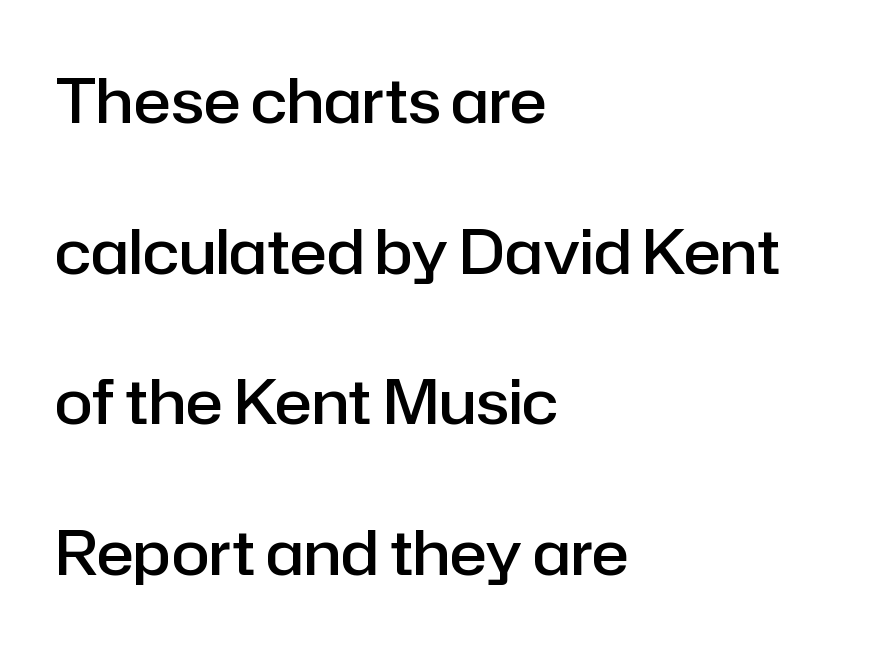
{"serif": "no", "italic": "no", "bold": "semi", "weight": "semibold", "width": "normal", "stroke_contrast": "low", "x_height": "medium", "monospaced": "no", "underline": "no", "align": "left", "line_spacing": "loose", "line_spacing_ratio": 2.43, "letter_spacing": "normal", "letter_spacing_em": 0.0, "glyph_px": 62}
